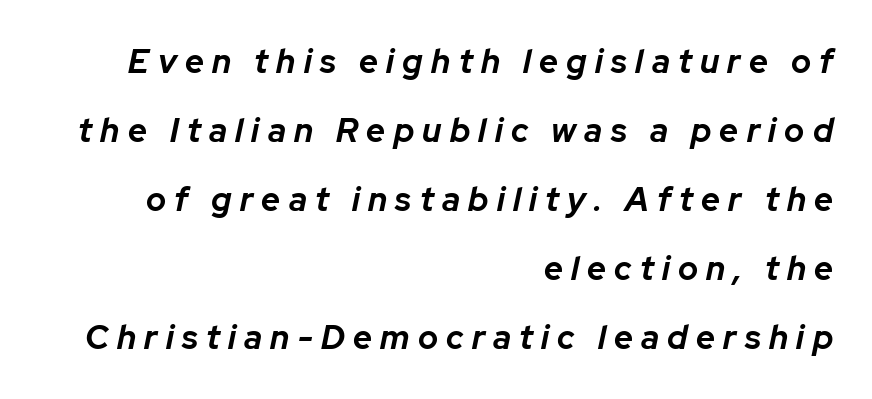
The image shows 33 px bold type, italic (leaning right); set right-aligned, loose line spacing (2.09x), unusually wide letter spacing (+0.25 em), not underlined; low stroke contrast and a medium x-height.
